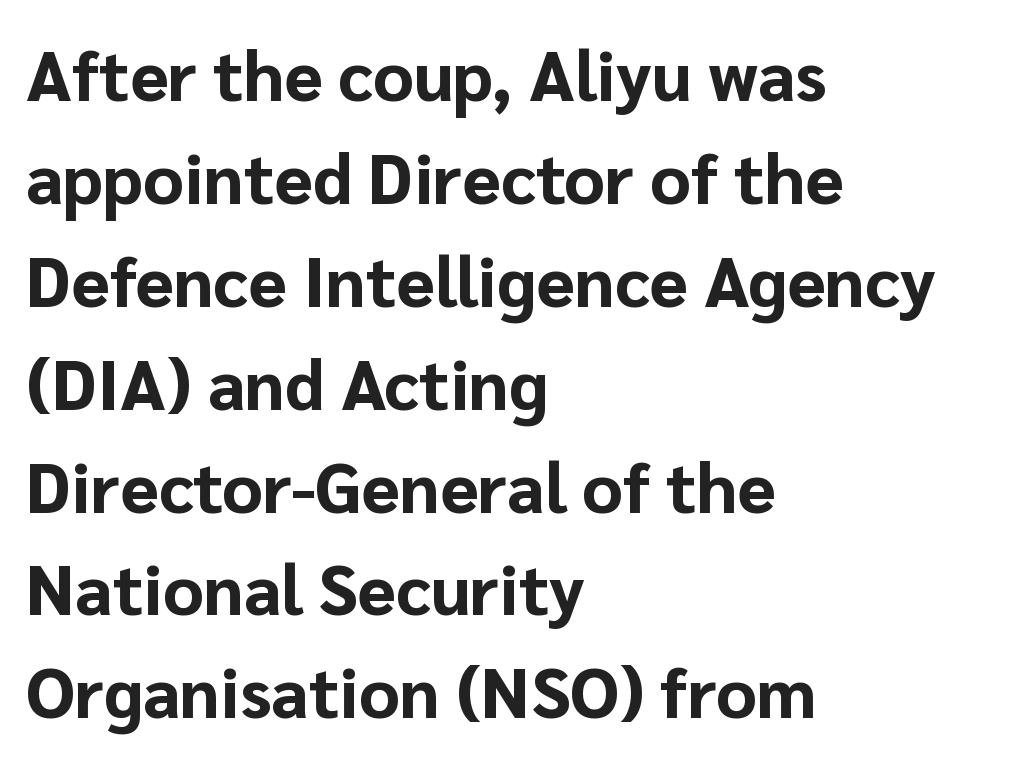
Q: Is the text bold? A: Yes.
Q: Is the text italic (slanted)? A: No, it is upright.
Q: Is the typeface a serif or a sans-serif typeface? A: Sans-serif.
Q: Is the text underlined? A: No.
Q: How is the paragraph aligned? A: Left-aligned.
Q: Is the spacing between letters normal or unusually wide? A: Normal.
Q: Is the spacing between lines tight, normal or loose? A: Normal.
Q: Width (condensed, normal, or wide)? A: Normal.
Q: Stroke contrast? A: Low.
Q: x-height? A: Medium.
Q: Monospaced? A: No.
